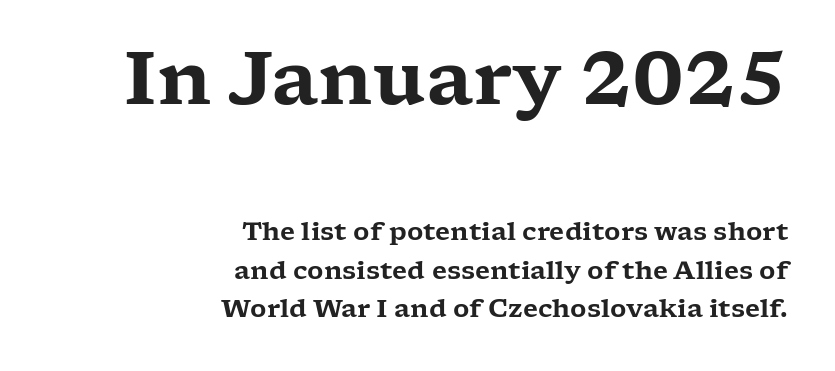
{"serif": "yes", "italic": "no", "width": "wide", "stroke_contrast": "low", "x_height": "medium", "monospaced": "no", "underline": "no", "align": "right", "line_spacing": "normal", "line_spacing_ratio": 1.54, "letter_spacing": "normal", "letter_spacing_em": 0.0, "larger_block": "first", "size_ratio": 2.96, "glyph_px": 74}
